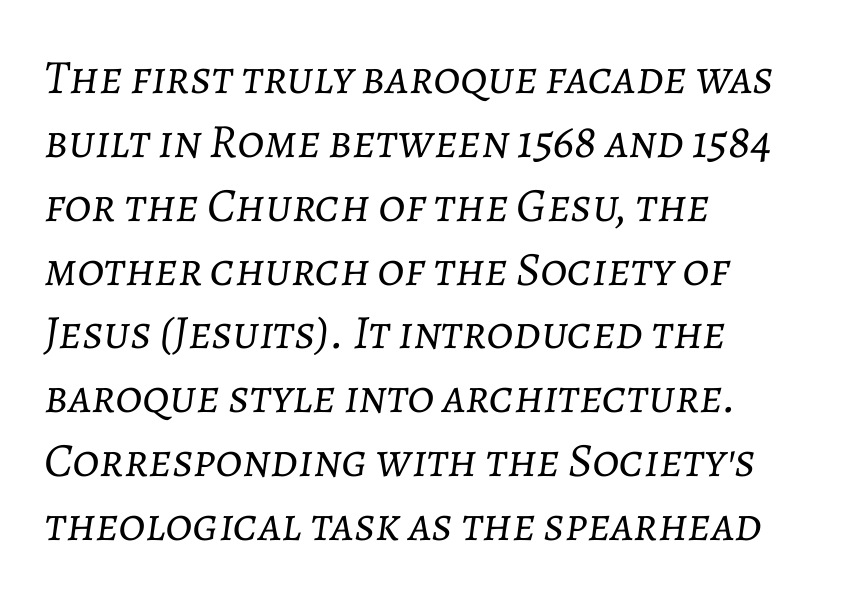
Q: Is the text bold? A: No.
Q: Is the text italic (slanted)? A: Yes, it leans right by about 7 degrees.
Q: Is the text underlined? A: No.
Q: How is the paragraph aligned? A: Left-aligned.
Q: Is the spacing between letters normal or unusually wide? A: Normal.
Q: Is the spacing between lines tight, normal or loose? A: Normal.
Q: Width (condensed, normal, or wide)? A: Normal.
Q: Stroke contrast? A: Low.
Q: x-height? A: Medium.
Q: Monospaced? A: No.
